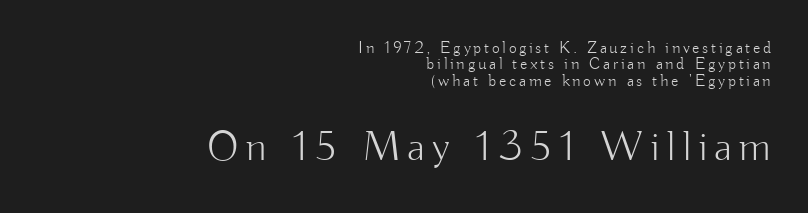
The image shows 43 px light sans-serif type, upright; set right-aligned, tight line spacing (0.97x), not underlined; the second (bottom) block is 2.53x larger; low stroke contrast and a small x-height.
